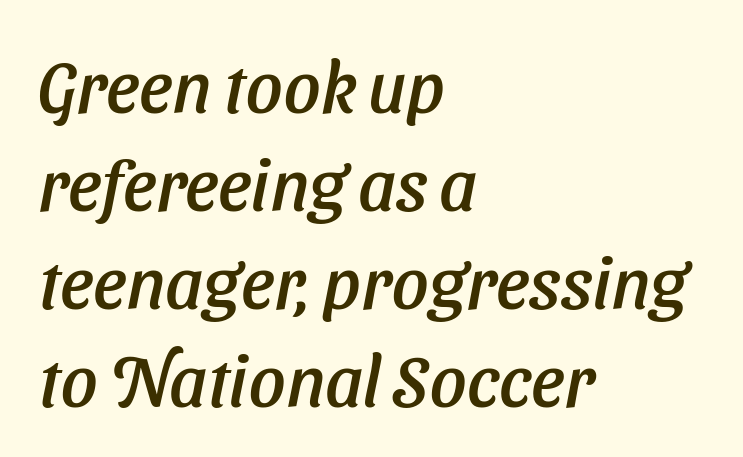
{"width": "normal", "stroke_contrast": "low", "x_height": "medium", "monospaced": "no", "underline": "no", "align": "left", "line_spacing": "normal", "line_spacing_ratio": 1.36, "letter_spacing": "normal", "letter_spacing_em": 0.0, "glyph_px": 72}
